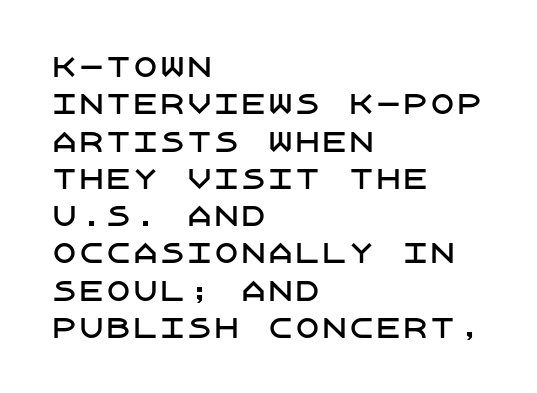
Q: Is the text italic (slanted)? A: No, it is upright.
Q: Is the text underlined? A: No.
Q: How is the paragraph aligned? A: Left-aligned.
Q: Is the spacing between letters normal or unusually wide? A: Normal.
Q: Is the spacing between lines tight, normal or loose? A: Normal.
